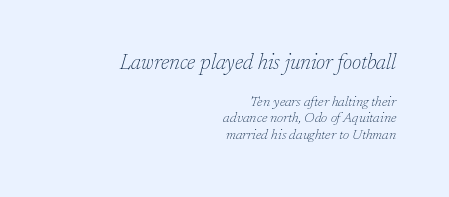
Q: Is the text bold? A: No.
Q: Is the text italic (slanted)? A: Yes, it leans right by about 17 degrees.
Q: Is the text underlined? A: No.
Q: How is the paragraph aligned? A: Right-aligned.
Q: Is the spacing between letters normal or unusually wide? A: Normal.
Q: Which block of text is set in a larger size, the first (top) or the second (bottom)? A: The first (top) one.
